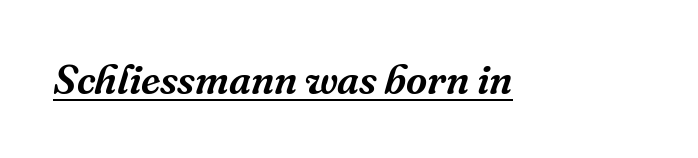
The image shows 41 px serif type, italic (leaning right); set normal letter spacing, underlined; medium stroke contrast and a medium x-height.
